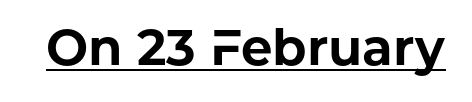
{"serif": "no", "italic": "no", "bold": "yes", "weight": "bold", "width": "normal", "stroke_contrast": "low", "x_height": "medium", "monospaced": "no", "underline": "yes", "letter_spacing": "normal", "letter_spacing_em": 0.0, "glyph_px": 50}
